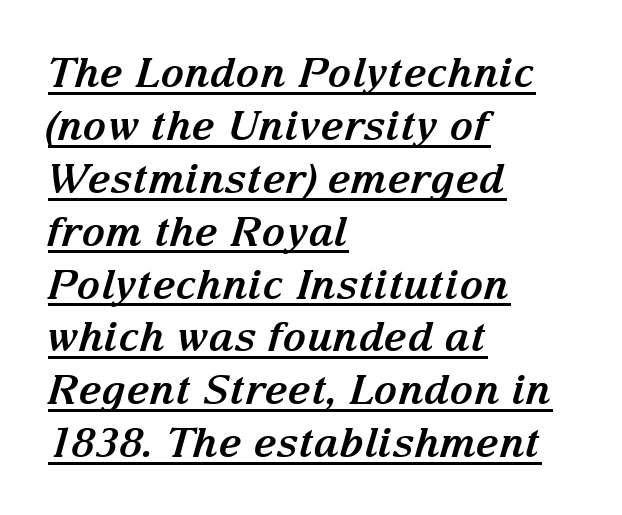
{"serif": "yes", "italic": "yes", "lean": "right", "slant_degrees": 15, "bold": "yes", "weight": "bold", "width": "normal", "stroke_contrast": "medium", "x_height": "medium", "monospaced": "no", "underline": "yes", "align": "left", "line_spacing": "normal", "line_spacing_ratio": 1.29, "letter_spacing": "normal", "letter_spacing_em": 0.0, "glyph_px": 41}
